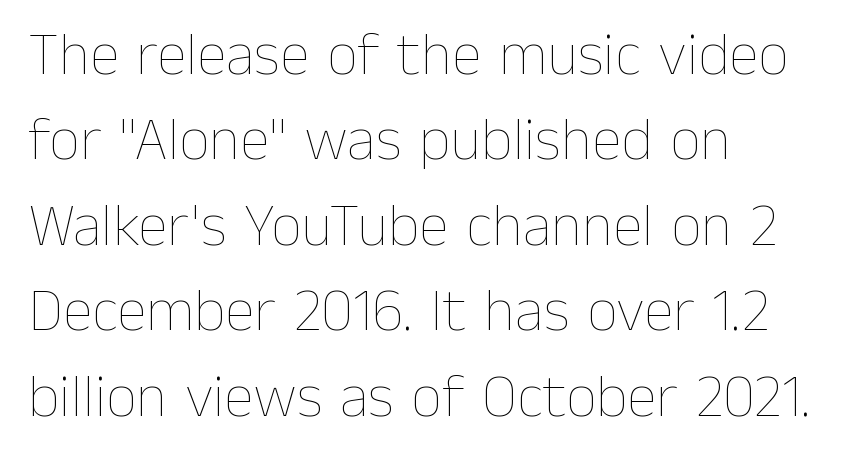
{"italic": "no", "bold": "no", "weight": "thin", "width": "normal", "stroke_contrast": "low", "x_height": "medium", "monospaced": "no", "underline": "no", "align": "left", "line_spacing": "normal", "line_spacing_ratio": 1.4, "letter_spacing": "normal", "letter_spacing_em": 0.0, "glyph_px": 61}
